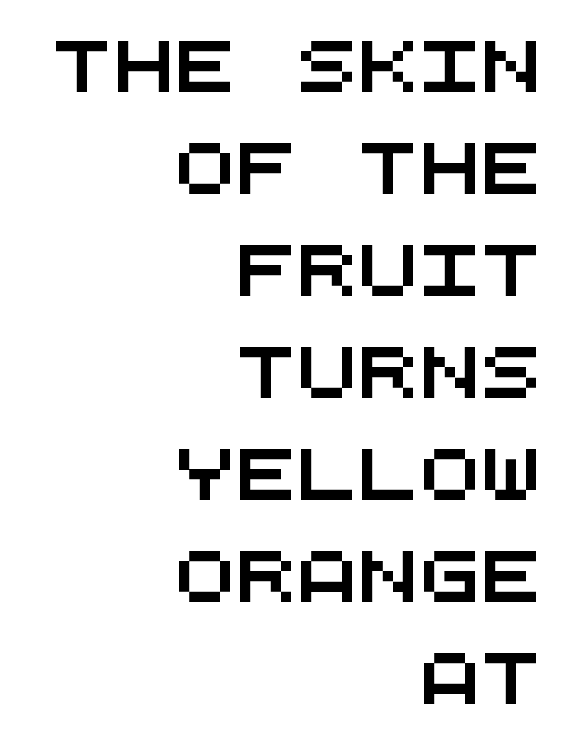
{"serif": "no", "width": "wide", "stroke_contrast": "medium", "x_height": "large", "monospaced": "yes", "underline": "no", "align": "right", "line_spacing": "loose", "line_spacing_ratio": 2.0, "letter_spacing": "normal", "letter_spacing_em": 0.0, "glyph_px": 51}
